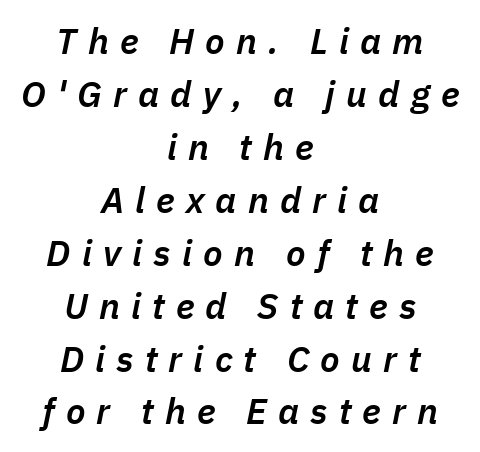
Q: Is the text bold? A: Semi-bold.
Q: Is the text italic (slanted)? A: Yes, it leans right by about 11 degrees.
Q: Is the text underlined? A: No.
Q: How is the paragraph aligned? A: Centered.
Q: Is the spacing between letters normal or unusually wide? A: Unusually wide.
Q: Is the spacing between lines tight, normal or loose? A: Normal.
Q: Width (condensed, normal, or wide)? A: Normal.
Q: Stroke contrast? A: Low.
Q: x-height? A: Medium.
Q: Monospaced? A: No.
